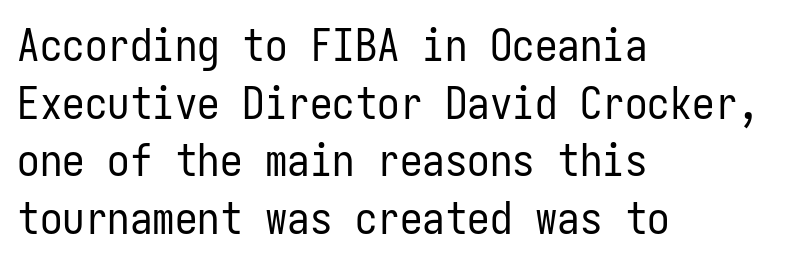
Does the type have serifs? No, each stem ends abruptly. Does extra space separate the letters? No, they use regular spacing. The leading is moderate, giving the passage an even texture. Posture: upright roman. Weight: not bold — regular or lighter. Plain, unruled lines of type.
